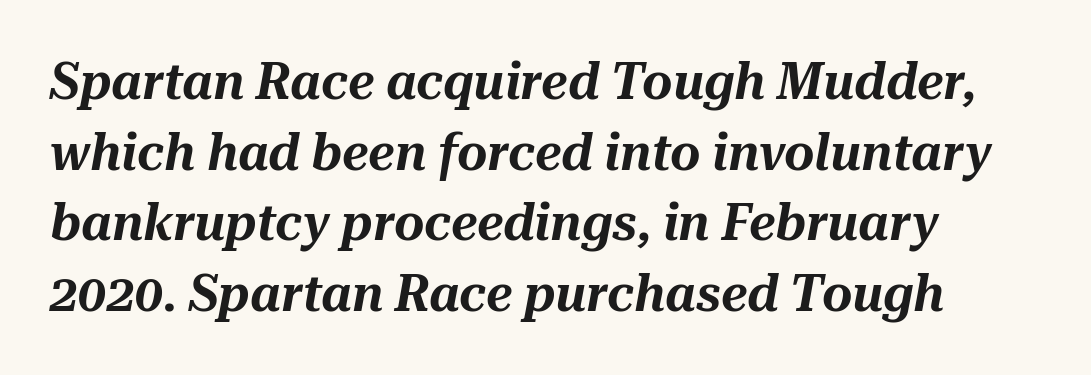
{"italic": "yes", "lean": "right", "slant_degrees": 10, "width": "normal", "stroke_contrast": "medium", "x_height": "medium", "monospaced": "no", "underline": "no", "align": "left", "line_spacing": "normal", "line_spacing_ratio": 1.36, "letter_spacing": "normal", "letter_spacing_em": 0.0, "glyph_px": 52}
